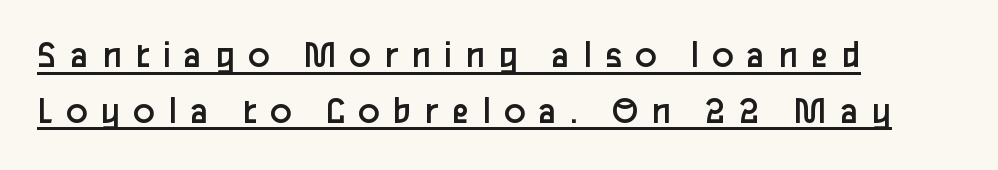
{"serif": "no", "italic": "no", "bold": "no", "weight": "regular", "width": "normal", "stroke_contrast": "low", "x_height": "medium", "monospaced": "no", "underline": "yes", "align": "left", "line_spacing": "normal", "line_spacing_ratio": 1.39, "letter_spacing": "wide", "letter_spacing_em": 0.32, "glyph_px": 40}
